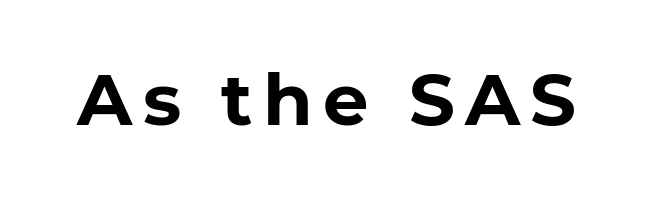
Q: Is the text bold? A: Yes.
Q: Is the text italic (slanted)? A: No, it is upright.
Q: Is the typeface a serif or a sans-serif typeface? A: Sans-serif.
Q: Is the text underlined? A: No.
Q: Width (condensed, normal, or wide)? A: Normal.
Q: Stroke contrast? A: Low.
Q: x-height? A: Medium.
Q: Monospaced? A: No.
